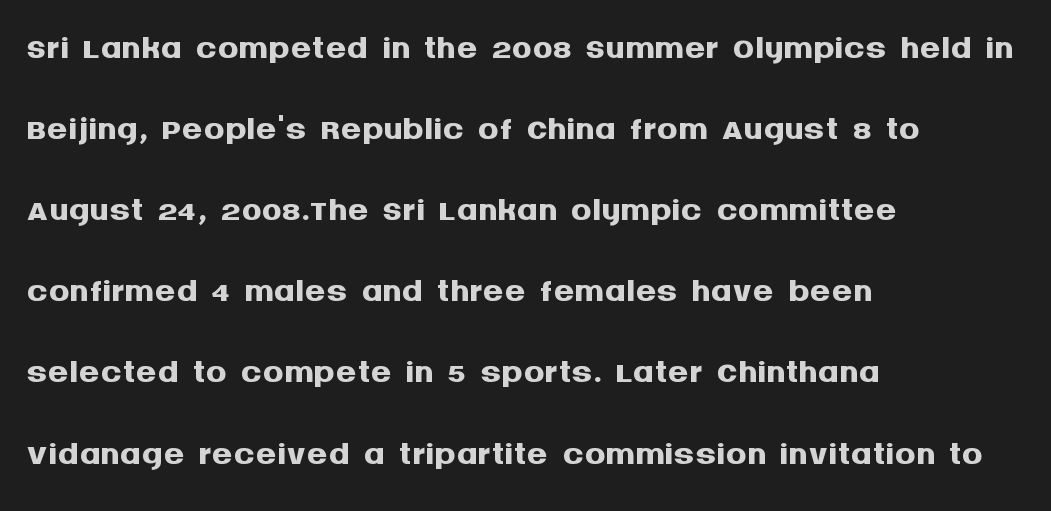
Characters remain perfectly vertical along every line. Is there much room between lines? A standard amount, neither cramped nor airy. Letter spacing: default. Typeset ragged right — the left edge is the straight one. Varying glyph widths throughout — classic text-font behaviour.
